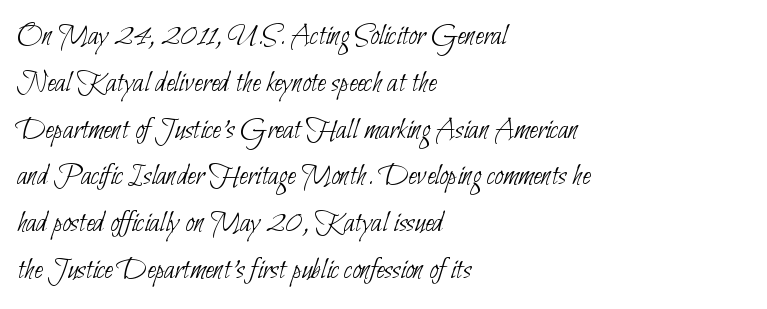
{"serif": "no", "bold": "no", "weight": "thin", "width": "condensed", "stroke_contrast": "low", "x_height": "small", "monospaced": "no", "underline": "no", "align": "left", "line_spacing": "normal", "line_spacing_ratio": 1.51, "letter_spacing": "normal", "letter_spacing_em": 0.0, "glyph_px": 31}
